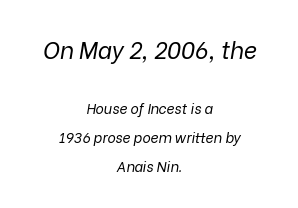
{"italic": "yes", "lean": "right", "slant_degrees": 9, "bold": "no", "underline": "no", "align": "center", "line_spacing": "loose", "line_spacing_ratio": 2.08, "letter_spacing": "normal", "letter_spacing_em": 0.0, "larger_block": "first", "size_ratio": 1.64, "glyph_px": 23}
